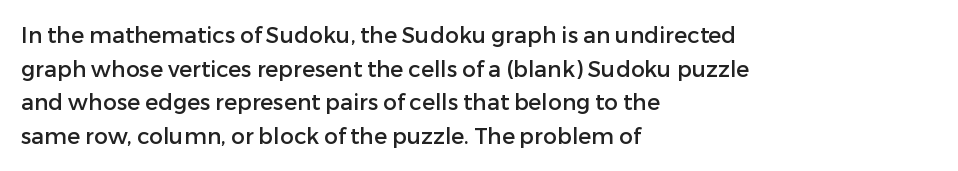
{"italic": "no", "underline": "no", "align": "left", "line_spacing": "normal", "line_spacing_ratio": 1.53, "letter_spacing": "normal", "letter_spacing_em": 0.0, "glyph_px": 22}
